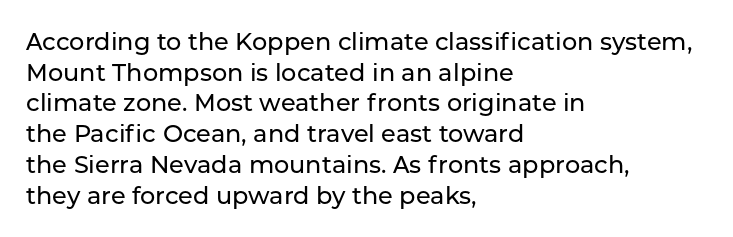
Q: Is the text italic (slanted)? A: No, it is upright.
Q: Is the text underlined? A: No.
Q: How is the paragraph aligned? A: Left-aligned.
Q: Is the spacing between letters normal or unusually wide? A: Normal.
Q: Is the spacing between lines tight, normal or loose? A: Normal.
